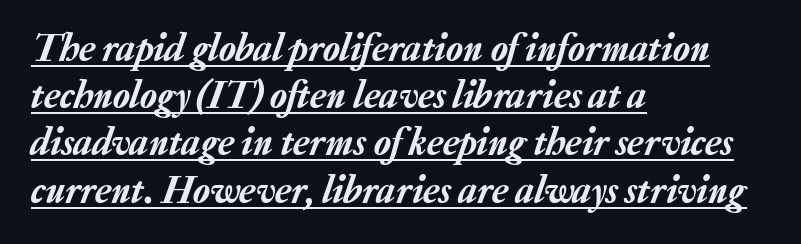
The image shows 39 px text type, italic (leaning right); set left-aligned, line spacing 1.21x, normal letter spacing, underlined; low stroke contrast and a medium x-height.
